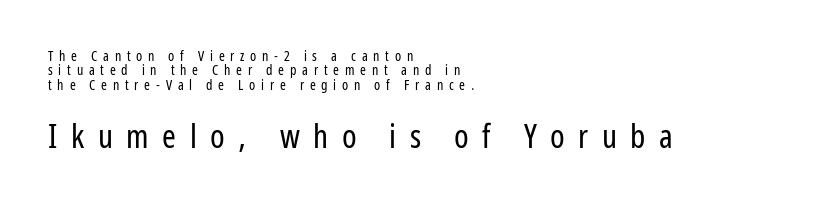
Q: Is the text bold? A: No.
Q: Is the text italic (slanted)? A: No, it is upright.
Q: Is the typeface a serif or a sans-serif typeface? A: Sans-serif.
Q: Is the text underlined? A: No.
Q: How is the paragraph aligned? A: Left-aligned.
Q: Is the spacing between letters normal or unusually wide? A: Unusually wide.
Q: Is the spacing between lines tight, normal or loose? A: Tight.
Q: Which block of text is set in a larger size, the first (top) or the second (bottom)? A: The second (bottom) one.
Q: Width (condensed, normal, or wide)? A: Condensed.
Q: Stroke contrast? A: Low.
Q: x-height? A: Medium.
Q: Monospaced? A: No.
